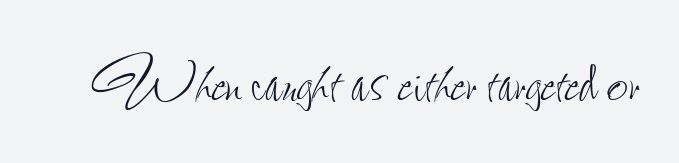
The space beneath each line is pristine and unruled. The horizontal fit of the characters is conventional and even. Proportional: the letters do not fall into vertical columns. Ink coverage per letter is moderate at most.
